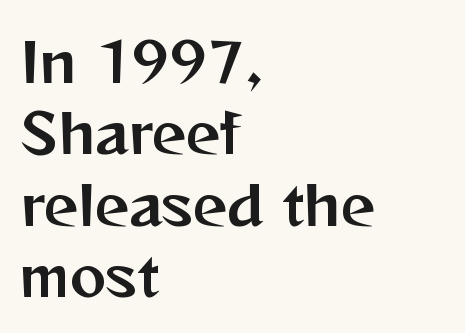
The image shows 54 px sans-serif type, upright; set left-aligned, normal line spacing (1.32x), normal letter spacing, not underlined; medium stroke contrast and a medium x-height.
